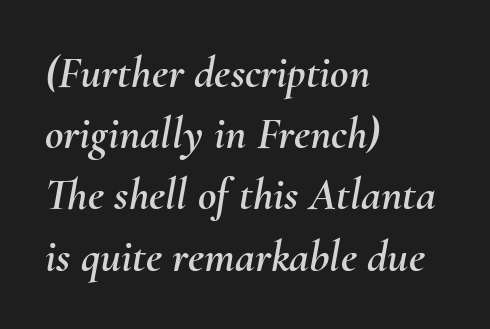
The image shows 45 px text type, italic (leaning right); set left-aligned, normal line spacing (1.36x), normal letter spacing, not underlined; medium stroke contrast and a small x-height.
